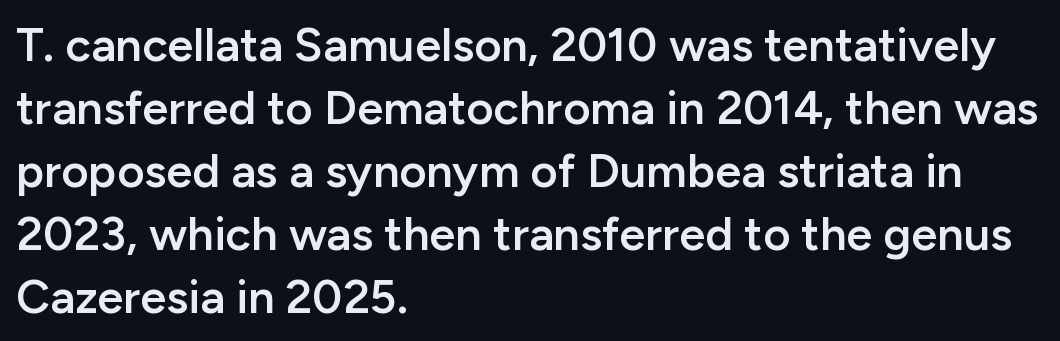
The image shows 47 px semibold sans-serif type, upright; set left-aligned, normal line spacing (1.34x), normal letter spacing, not underlined; low stroke contrast and a medium x-height.
